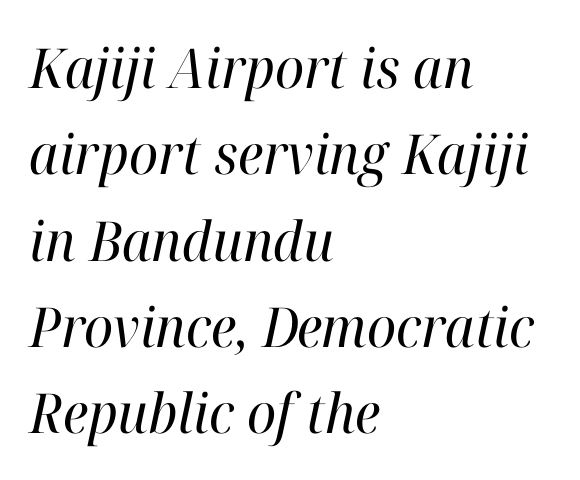
Q: Is the text bold? A: No.
Q: Is the text italic (slanted)? A: Yes, it leans right by about 12 degrees.
Q: Is the typeface a serif or a sans-serif typeface? A: Serif.
Q: Is the text underlined? A: No.
Q: How is the paragraph aligned? A: Left-aligned.
Q: Is the spacing between letters normal or unusually wide? A: Normal.
Q: Is the spacing between lines tight, normal or loose? A: Normal.
Q: Width (condensed, normal, or wide)? A: Normal.
Q: Stroke contrast? A: High.
Q: x-height? A: Medium.
Q: Monospaced? A: No.
